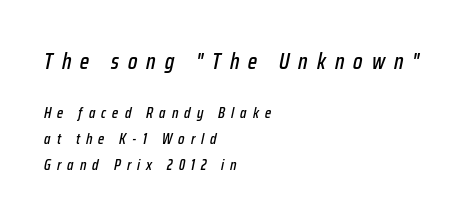
{"italic": "yes", "lean": "right", "slant_degrees": 12, "underline": "no", "align": "left", "line_spacing_ratio": 1.74, "letter_spacing": "wide", "letter_spacing_em": 0.41, "larger_block": "first", "size_ratio": 1.47, "glyph_px": 22}
